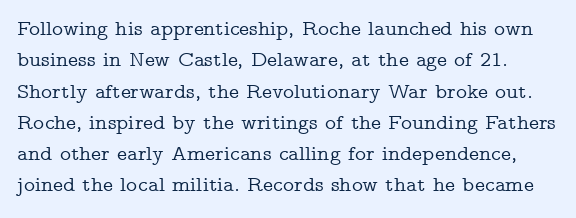
Upright lettering throughout. Does the leading feel generous? No, just average. Honestly, there is no underline to notice here at all. This sample uses plain, unmodified letter spacing.
